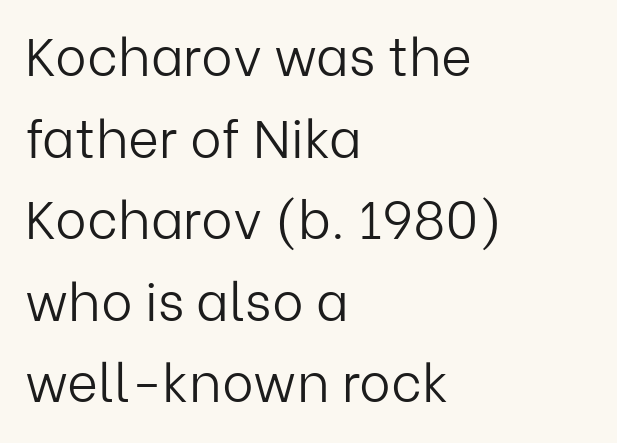
The image shows 53 px light sans-serif type, upright; set left-aligned, normal line spacing (1.54x), normal letter spacing, not underlined; low stroke contrast and a medium x-height.
